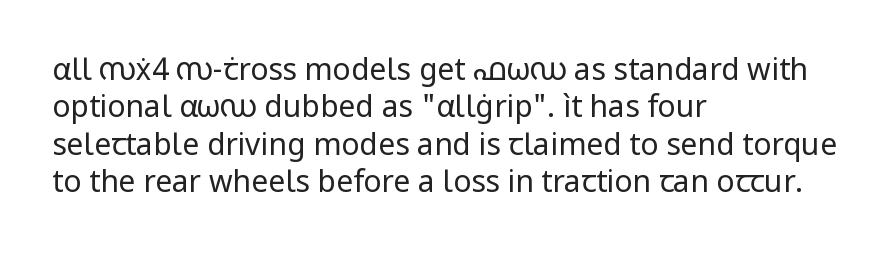
{"serif": "no", "italic": "no", "bold": "no", "weight": "regular", "width": "normal", "stroke_contrast": "low", "x_height": "medium", "monospaced": "no", "underline": "no", "align": "left", "line_spacing": "normal", "line_spacing_ratio": 1.25, "letter_spacing": "normal", "letter_spacing_em": 0.0, "glyph_px": 30}
